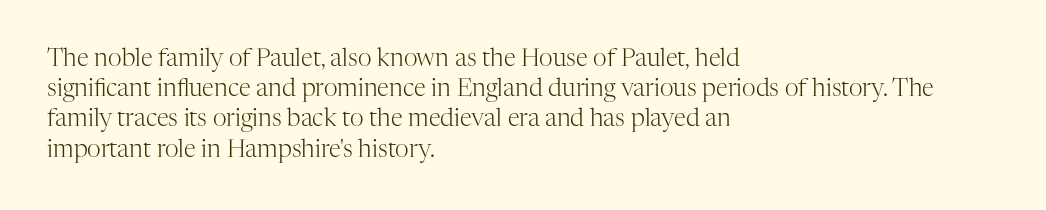
Q: Is the text bold? A: No.
Q: Is the text italic (slanted)? A: No, it is upright.
Q: Is the text underlined? A: No.
Q: How is the paragraph aligned? A: Left-aligned.
Q: Is the spacing between letters normal or unusually wide? A: Normal.
Q: Is the spacing between lines tight, normal or loose? A: Normal.
